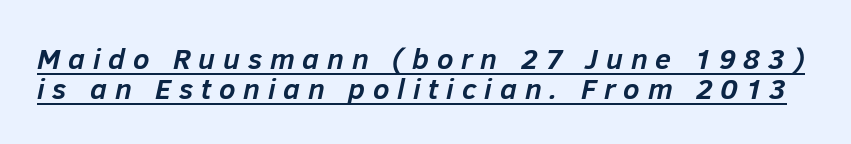
Summary of vertical rhythm: compact, with narrow interline spacing. The typography opts for an oblique posture over an upright one. The face used here has the dense, thick strokes of a bold. Is the letter spacing exaggerated? Yes — the characters are pushed far apart.
